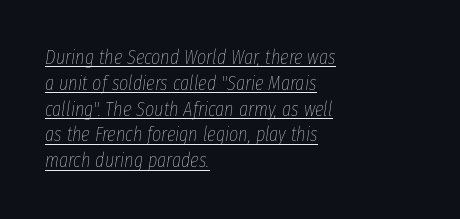
Visually the block forms a straight wall on the left and a jagged coastline on the right. These lines were composed using italics. Honestly, the letter spacing is just normal — you wouldn't notice it. The sample's only ornament is a line tracing under the words. The block of text has a typical density, with ordinary space between rows. Vertical stems look standard width or narrower in stroke.
